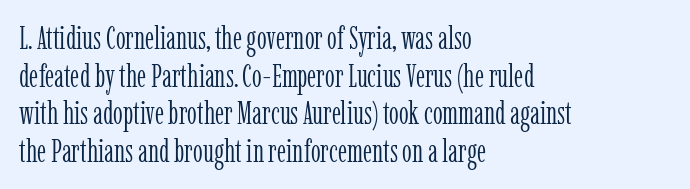
The font family rendered here belongs to the serif group. Is there any slant? The stems are plumb. Weight: regular or lighter. Alignment: flush left.
